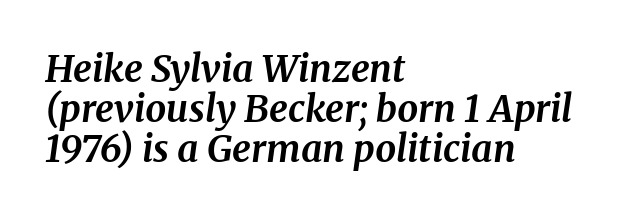
Q: Is the text bold? A: Yes.
Q: Is the text italic (slanted)? A: Yes, it leans right by about 8 degrees.
Q: Is the typeface a serif or a sans-serif typeface? A: Serif.
Q: Is the text underlined? A: No.
Q: How is the paragraph aligned? A: Left-aligned.
Q: Is the spacing between letters normal or unusually wide? A: Normal.
Q: Is the spacing between lines tight, normal or loose? A: Tight.
Q: Width (condensed, normal, or wide)? A: Normal.
Q: Stroke contrast? A: Medium.
Q: x-height? A: Medium.
Q: Monospaced? A: No.
